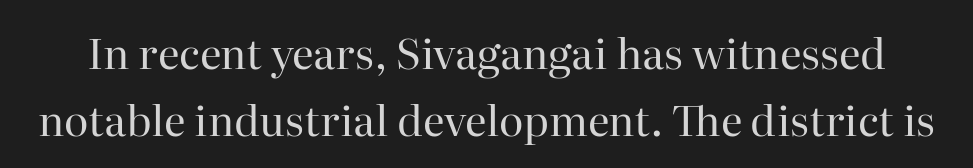
Each letter's strokes conclude with small projecting serifs. This is roman type, the default non-slanted kind. The passage shown is typed in a proportional face where columns would drift. Only glyphs here, with clear space below each row. In terms of letterspacing, this is plain default setting. Weight: not bold — regular or lighter.
